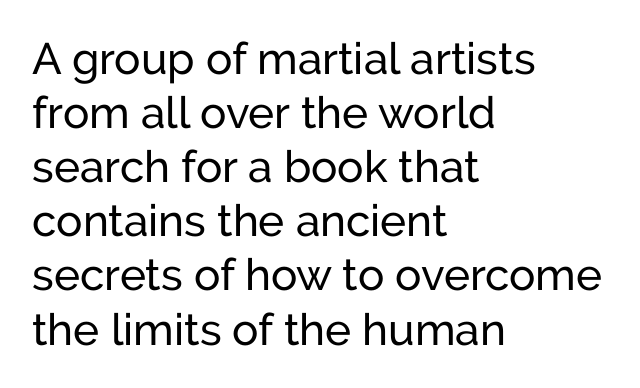
Each word holds together tightly as a unit, with standard inter-letter gaps. Each row of text sits above clean, open space. Italic? Not at all — the glyphs are vertical. Alignment: flush left. The font family rendered here belongs to the sans-serif group.
